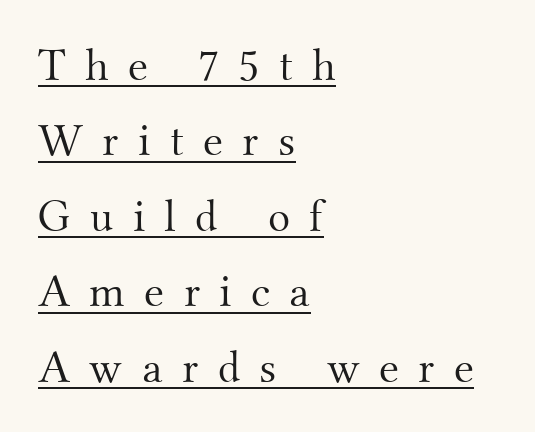
Q: Is the text bold? A: No.
Q: Is the text italic (slanted)? A: No, it is upright.
Q: Is the typeface a serif or a sans-serif typeface? A: Serif.
Q: Is the text underlined? A: Yes.
Q: How is the paragraph aligned? A: Left-aligned.
Q: Is the spacing between letters normal or unusually wide? A: Unusually wide.
Q: Is the spacing between lines tight, normal or loose? A: Normal.
Q: Width (condensed, normal, or wide)? A: Normal.
Q: Stroke contrast? A: Medium.
Q: x-height? A: Small.
Q: Monospaced? A: No.
